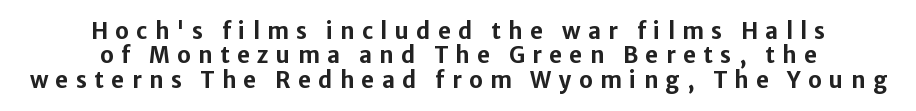
The image shows 22 px bold type, upright; set centered, tight line spacing (1.11x), unusually wide letter spacing (+0.34 em), not underlined.
